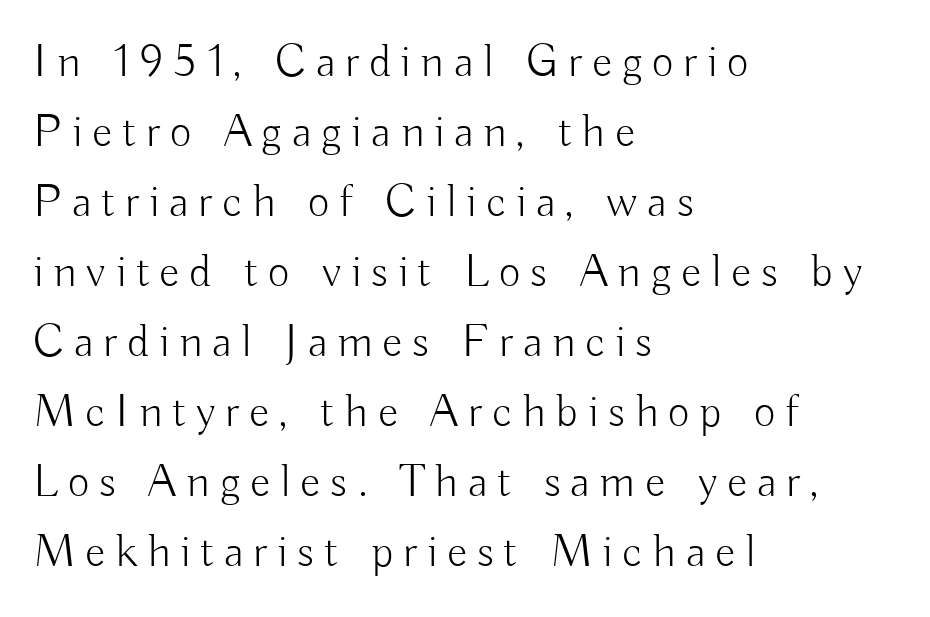
Glyph-to-glyph distance is far greater than everyday printed text. The passage shown is typed in a proportional face where columns would drift. Caption: face not bold, strokes unweighted. The font's upright variant was chosen for this text. The line-height multiplier appears to be the usual default.
